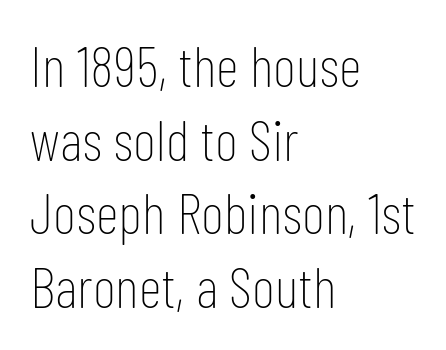
Each letter keeps its own natural width here, so spacing adapts to shape. The weight would be labelled regular, book, light, or lighter still. Ordinary non-slanted type is in use. This block has exactly the height ordinary leading produces. Is the block centered? No — it sits flush against the left margin. Anything drawn beneath the words? Only blank space.
